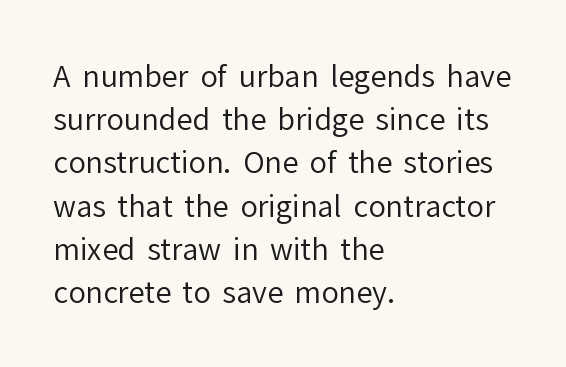
{"serif": "no", "italic": "no", "bold": "no", "weight": "regular", "width": "normal", "stroke_contrast": "low", "x_height": "medium", "monospaced": "no", "underline": "no", "align": "left", "line_spacing": "normal", "line_spacing_ratio": 1.49, "letter_spacing": "normal", "letter_spacing_em": 0.0, "glyph_px": 29}
